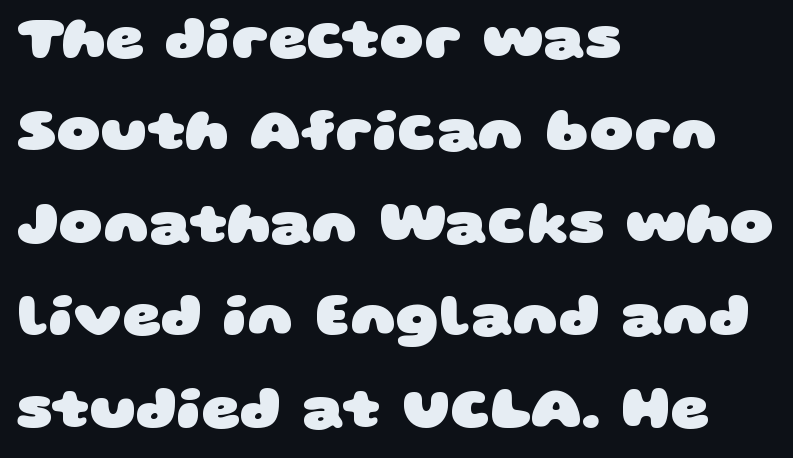
The image shows 60 px heavy, wide sans-serif type; set left-aligned, normal line spacing (1.54x), normal letter spacing, not underlined; low stroke contrast and a large x-height.
